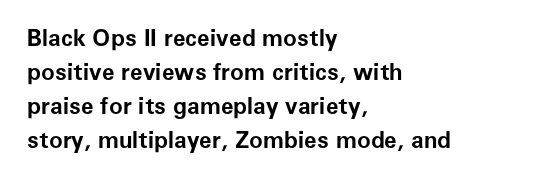
The strip under each line holds only bare page. How are the letters spaced? Ordinarily, with no added tracking. Line spacing here is normal. This rendering uses left alignment, leaving the right contour irregular. When letters stand straight like this, we call the style roman or upright. The rendering uses a bold face; every stroke is thick and dark.
